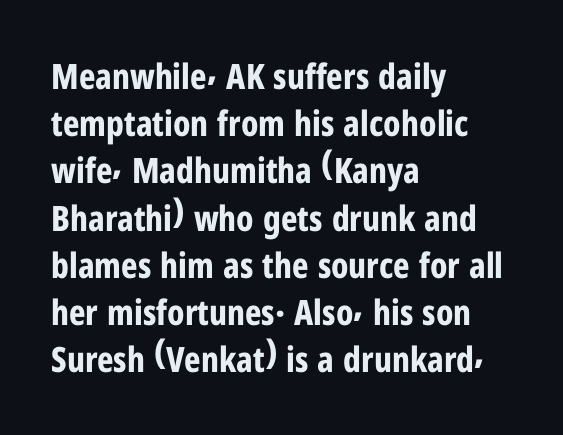
The image shows 35 px bold, condensed sans-serif type, upright; set left-aligned, normal line spacing (1.35x), normal letter spacing, not underlined; low stroke contrast and a medium x-height.
